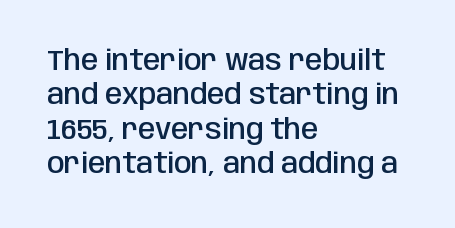
{"serif": "no", "italic": "no", "bold": "semi", "weight": "semibold", "width": "condensed", "stroke_contrast": "low", "x_height": "large", "monospaced": "no", "underline": "no", "align": "left", "line_spacing_ratio": 1.23, "letter_spacing": "normal", "letter_spacing_em": 0.0, "glyph_px": 28}
